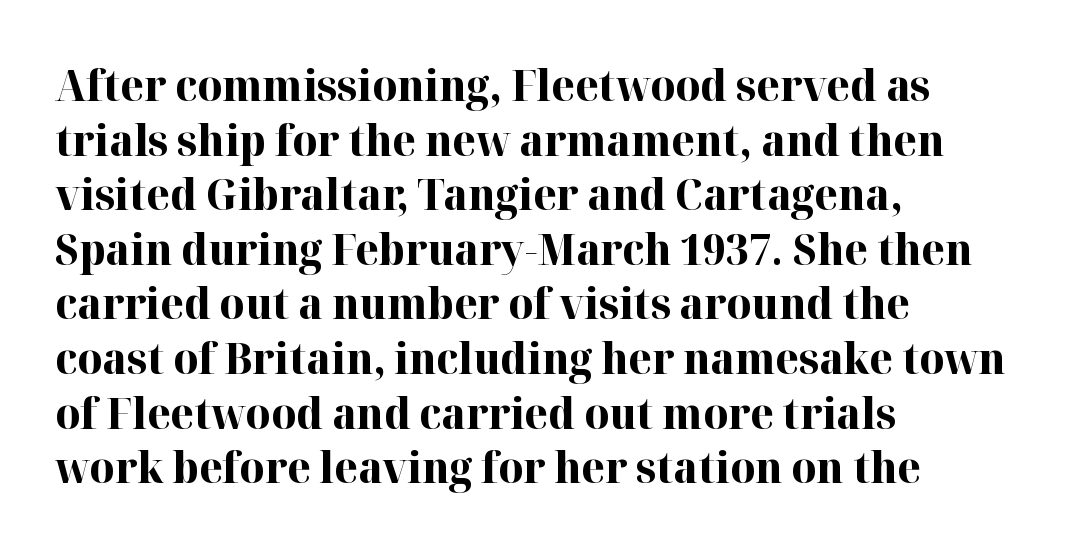
The image shows 43 px bold serif type, upright; set left-aligned, normal line spacing (1.27x), normal letter spacing, not underlined; high stroke contrast and a medium x-height.
